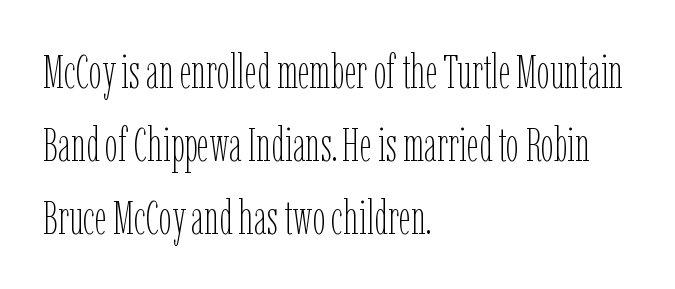
{"italic": "no", "bold": "no", "weight": "thin", "width": "condensed", "stroke_contrast": "low", "x_height": "medium", "monospaced": "no", "underline": "no", "align": "left", "line_spacing": "normal", "line_spacing_ratio": 1.55, "letter_spacing": "normal", "letter_spacing_em": 0.0, "glyph_px": 47}
